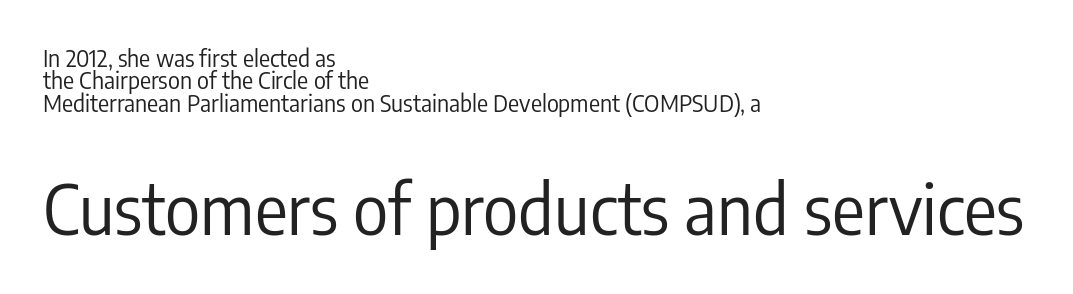
{"serif": "no", "italic": "no", "bold": "no", "weight": "regular", "width": "condensed", "stroke_contrast": "low", "x_height": "medium", "monospaced": "no", "underline": "no", "align": "left", "line_spacing": "tight", "line_spacing_ratio": 0.97, "letter_spacing": "normal", "letter_spacing_em": 0.0, "larger_block": "second", "size_ratio": 2.96, "glyph_px": 68}
